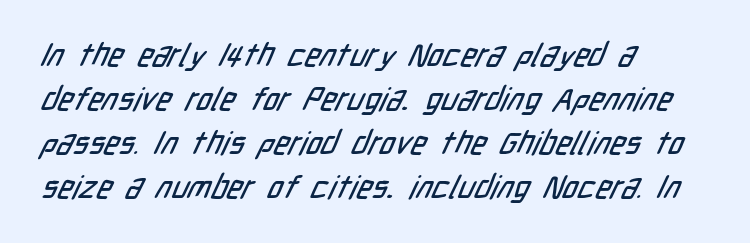
The image shows 32 px condensed sans-serif type; set left-aligned, normal line spacing (1.37x), normal letter spacing, not underlined; low stroke contrast and a medium x-height.
